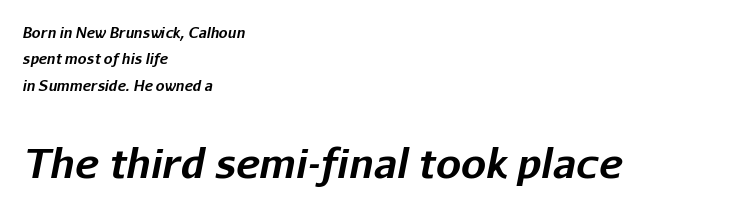
A typesetter would call this proportional, since set widths differ per character. The rendering keeps characters at their native spacing. The words here are not underlined. How heavy is the stroke? Heavy — this is a bold. Larger block? The one below; the one above is distinctly smaller.
